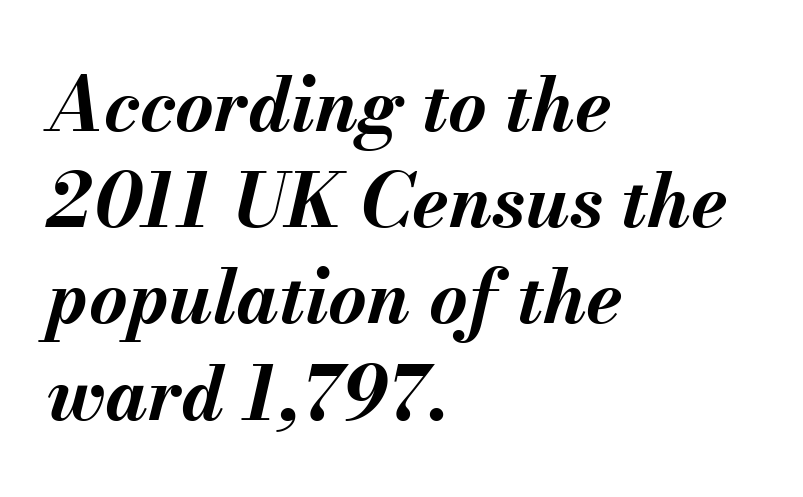
The image shows 74 px bold type, italic (leaning right); set left-aligned, normal line spacing (1.3x), normal letter spacing, not underlined; medium stroke contrast and a small x-height.
